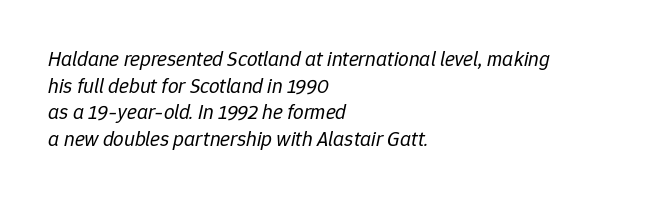
The image shows 21 px text type, italic (leaning right); set left-aligned, normal line spacing (1.27x), normal letter spacing, not underlined.
